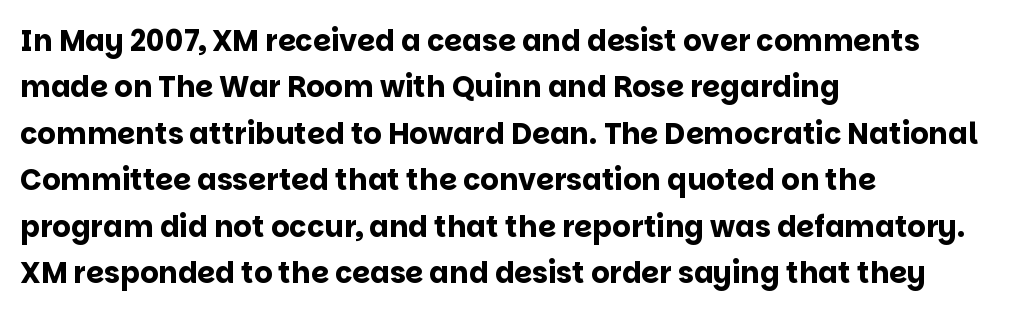
Q: Is the text bold? A: Yes.
Q: Is the text italic (slanted)? A: No, it is upright.
Q: Is the typeface a serif or a sans-serif typeface? A: Sans-serif.
Q: Is the text underlined? A: No.
Q: How is the paragraph aligned? A: Left-aligned.
Q: Is the spacing between letters normal or unusually wide? A: Normal.
Q: Is the spacing between lines tight, normal or loose? A: Normal.
Q: Width (condensed, normal, or wide)? A: Normal.
Q: Stroke contrast? A: Low.
Q: x-height? A: Large.
Q: Monospaced? A: No.
